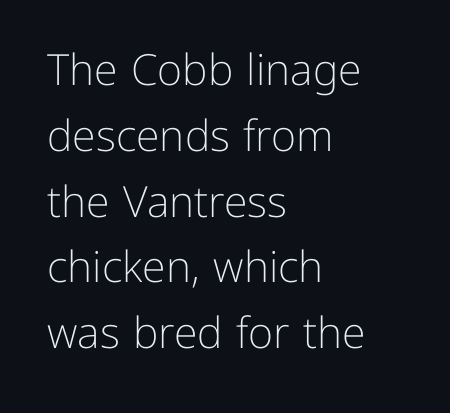
Is this a fixed-width face? No — the glyphs have proportional, varying widths. The leading is moderate, giving the passage an even texture. In terms of posture, this sample is upright. The specimen omits any rule beneath the text block's lines. A light-to-regular cut is what we see here.
